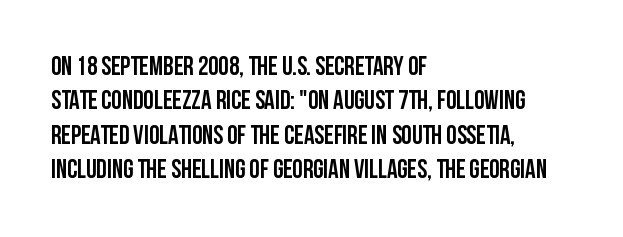
Q: Is the text italic (slanted)? A: No, it is upright.
Q: Is the text underlined? A: No.
Q: How is the paragraph aligned? A: Left-aligned.
Q: Is the spacing between letters normal or unusually wide? A: Normal.
Q: Is the spacing between lines tight, normal or loose? A: Normal.
